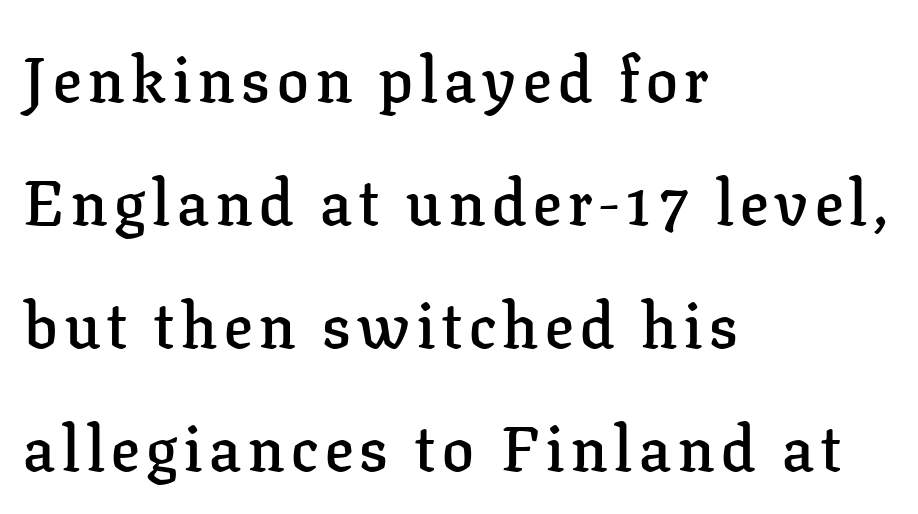
One-word summary of the alignment: left. The passage shown is typed in a proportional face where columns would drift. Nope, not italic — everything's standing straight. Quick note: interline space is abundant. These words are printed semibold, heavier than regular yet not bold. Lines of text with bare space underneath.
